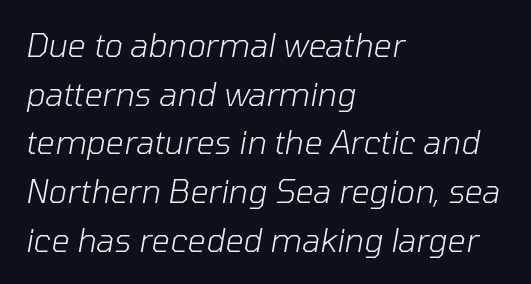
{"italic": "yes", "lean": "right", "slant_degrees": 10, "bold": "no", "weight": "light", "width": "normal", "stroke_contrast": "low", "x_height": "medium", "monospaced": "no", "underline": "no", "align": "left", "line_spacing": "normal", "line_spacing_ratio": 1.52, "letter_spacing": "normal", "letter_spacing_em": 0.0, "glyph_px": 32}
